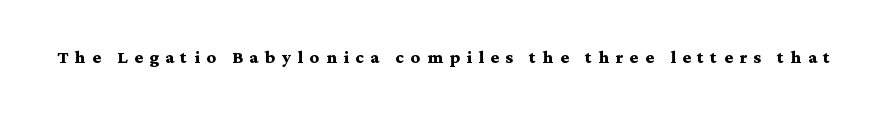
Q: Is the text bold? A: Yes.
Q: Is the text italic (slanted)? A: No, it is upright.
Q: Is the text underlined? A: No.
Q: Is the spacing between letters normal or unusually wide? A: Unusually wide.
